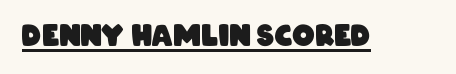
Q: Is the text bold? A: Yes.
Q: Is the typeface a serif or a sans-serif typeface? A: Sans-serif.
Q: Is the text underlined? A: Yes.
Q: Is the spacing between letters normal or unusually wide? A: Normal.
Q: Width (condensed, normal, or wide)? A: Condensed.
Q: Stroke contrast? A: Low.
Q: x-height? A: Large.
Q: Monospaced? A: No.
